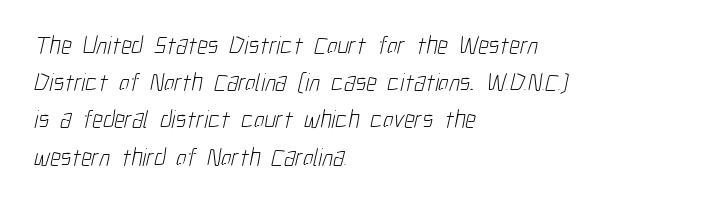
Lines of text with bare space underneath. Reading down the column, the eye jumps a familiar distance to each next line. Weight: not bold — regular or lighter. You could call the tracking neutral — neither tight nor loose. This sample is left-justified, so line endings fall wherever the words run out.
